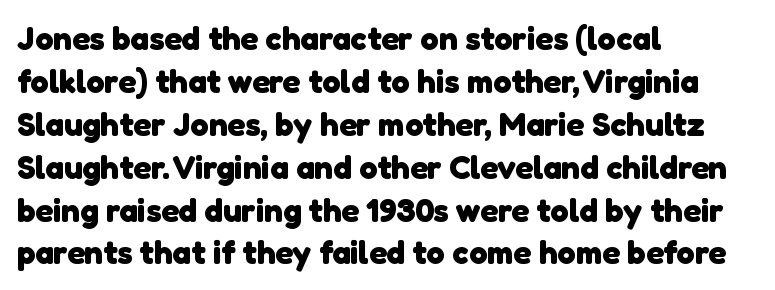
Q: Is the text bold? A: Yes.
Q: Is the typeface a serif or a sans-serif typeface? A: Sans-serif.
Q: Is the text underlined? A: No.
Q: How is the paragraph aligned? A: Left-aligned.
Q: Is the spacing between letters normal or unusually wide? A: Normal.
Q: Is the spacing between lines tight, normal or loose? A: Normal.
Q: Width (condensed, normal, or wide)? A: Normal.
Q: Stroke contrast? A: Low.
Q: x-height? A: Medium.
Q: Monospaced? A: No.
